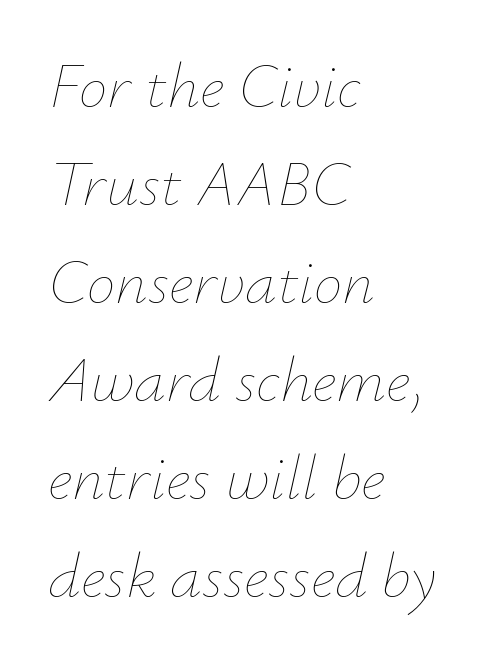
The image shows 64 px thin type, italic (leaning right); set left-aligned, normal line spacing (1.53x), normal letter spacing, not underlined; low stroke contrast and a small x-height.
